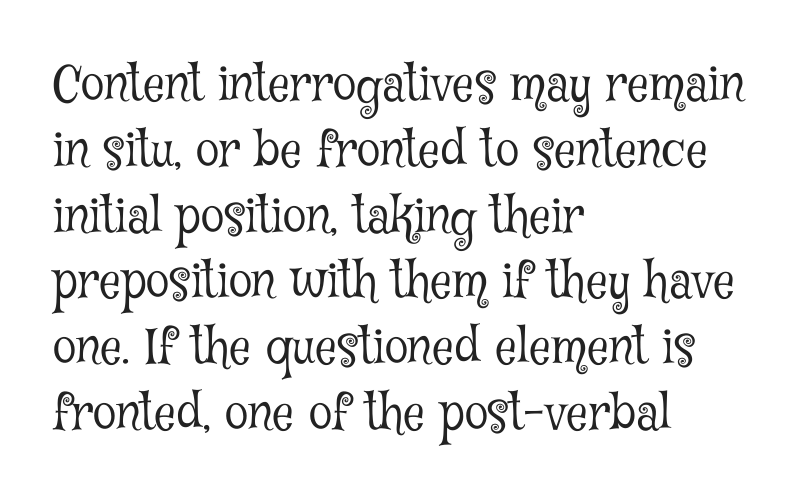
The cut favours lightness, reaching ordinary text weight at its darkest. Rendered with straight, roman letterforms. Horizontal bands of white between lines are of average thickness. Note the varied advance widths — an 'i' is clearly narrower than an 'm'.
